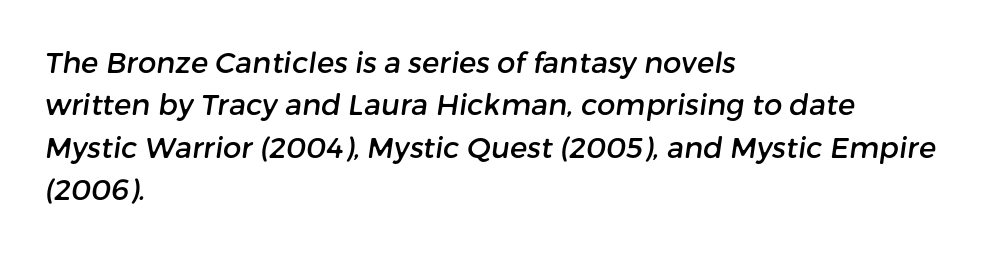
{"serif": "no", "width": "normal", "stroke_contrast": "low", "x_height": "medium", "monospaced": "no", "underline": "no", "align": "left", "line_spacing": "normal", "line_spacing_ratio": 1.46, "letter_spacing": "normal", "letter_spacing_em": 0.0, "glyph_px": 29}
